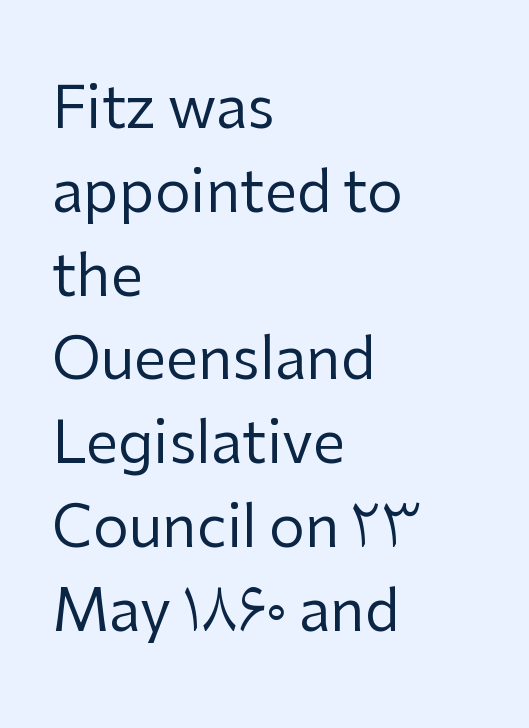
Q: Is the text bold? A: No.
Q: Is the text italic (slanted)? A: No, it is upright.
Q: Is the typeface a serif or a sans-serif typeface? A: Sans-serif.
Q: Is the text underlined? A: No.
Q: How is the paragraph aligned? A: Left-aligned.
Q: Is the spacing between letters normal or unusually wide? A: Normal.
Q: Is the spacing between lines tight, normal or loose? A: Normal.
Q: Width (condensed, normal, or wide)? A: Normal.
Q: Stroke contrast? A: Low.
Q: x-height? A: Medium.
Q: Monospaced? A: No.
